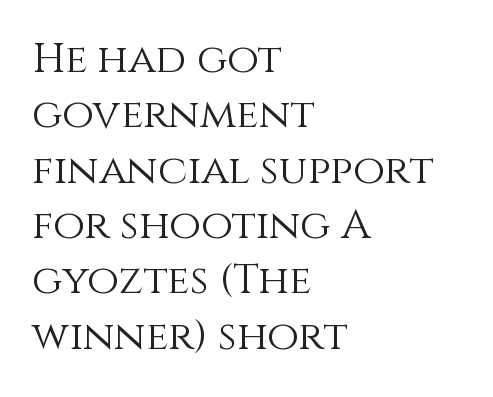
Honestly, there is no underline to notice here at all. The letters stand straight up with perfectly vertical stems. How are the letters spaced? Ordinarily, with no added tracking. The passage shown is typed in a proportional face where columns would drift. No chunkiness to these letters — they're not bold.
